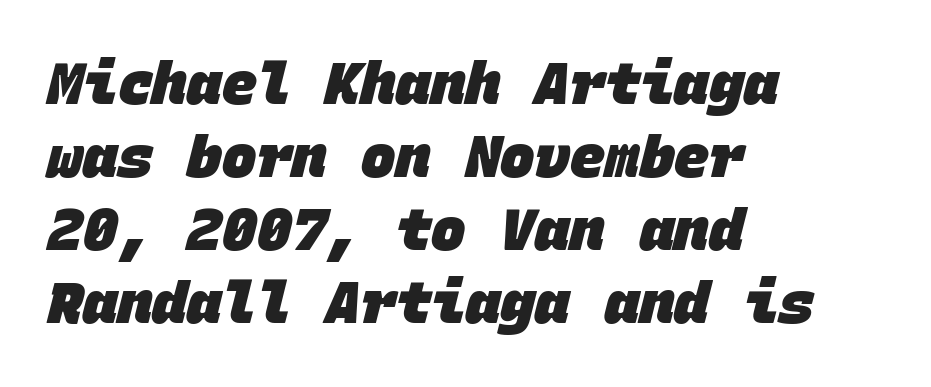
{"serif": "no", "bold": "yes", "weight": "heavy", "width": "normal", "stroke_contrast": "low", "x_height": "large", "monospaced": "yes", "underline": "no", "align": "left", "line_spacing": "normal", "line_spacing_ratio": 1.26, "letter_spacing": "normal", "letter_spacing_em": 0.0, "glyph_px": 58}
